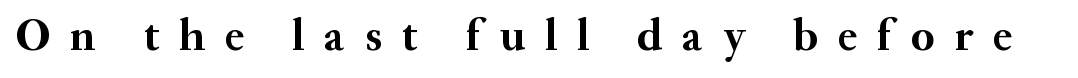
{"serif": "yes", "italic": "no", "bold": "yes", "weight": "semibold", "width": "normal", "stroke_contrast": "medium", "x_height": "small", "monospaced": "no", "underline": "no", "letter_spacing": "wide", "letter_spacing_em": 0.44, "glyph_px": 45}
